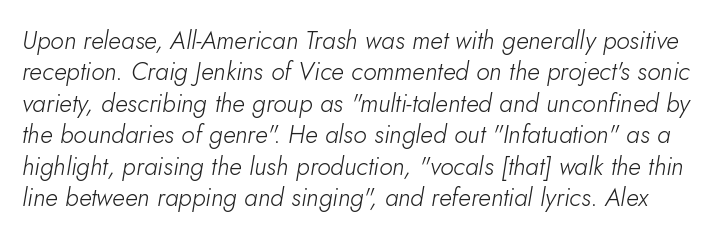
Q: Is the text bold? A: No.
Q: Is the text italic (slanted)? A: Yes, it leans right by about 10 degrees.
Q: Is the text underlined? A: No.
Q: Is the spacing between letters normal or unusually wide? A: Normal.
Q: Is the spacing between lines tight, normal or loose? A: Normal.
